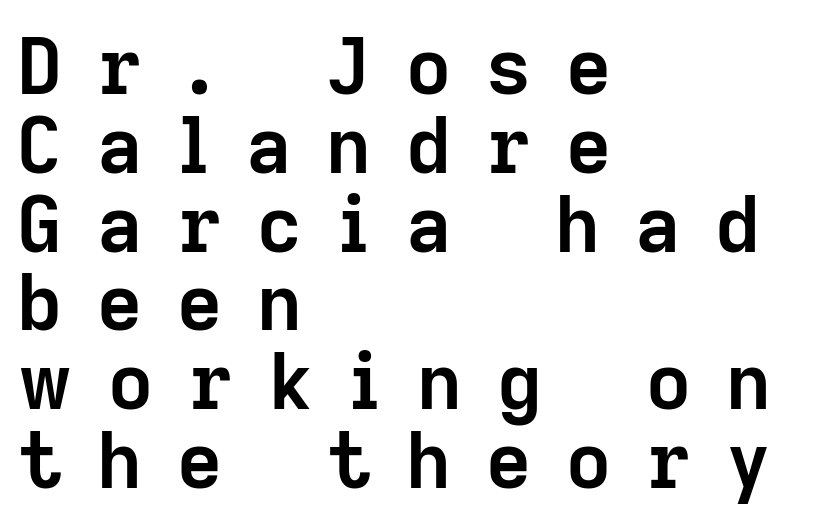
The image shows 78 px semibold sans-serif type, upright; set left-aligned, tight line spacing (1.01x), unusually wide letter spacing (+0.45 em), not underlined; low stroke contrast and a medium x-height.
